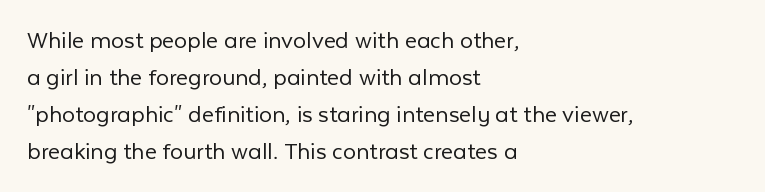
{"italic": "no", "bold": "no", "underline": "no", "align": "left", "line_spacing": "normal", "line_spacing_ratio": 1.42, "letter_spacing": "normal", "letter_spacing_em": 0.0, "glyph_px": 26}
